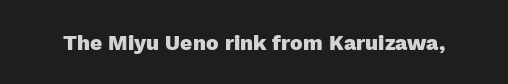
Q: Is the text bold? A: Yes.
Q: Is the text italic (slanted)? A: No, it is upright.
Q: Is the text underlined? A: No.
Q: Is the spacing between letters normal or unusually wide? A: Normal.
